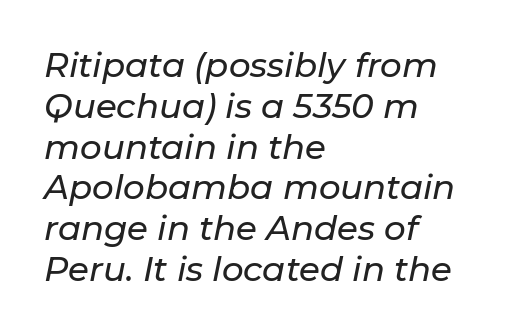
Tall strokes in this sample are angled rather than plumb. Where is the straight margin? On the left. Lines of text with bare space underneath. Proportional: the letters do not fall into vertical columns. Here the glyphs are tracked normally, forming tight word shapes.
